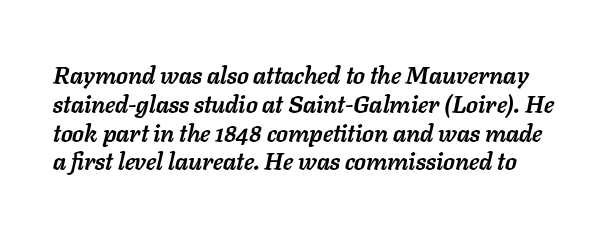
Q: Is the text bold? A: Yes.
Q: Is the text italic (slanted)? A: Yes, it leans right by about 11 degrees.
Q: Is the text underlined? A: No.
Q: Is the spacing between letters normal or unusually wide? A: Normal.
